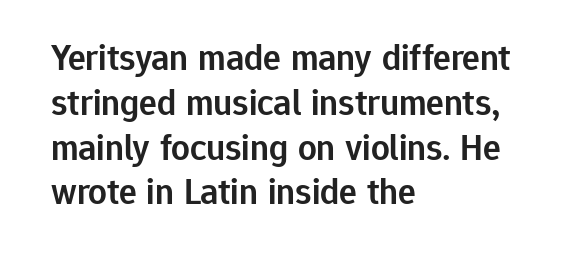
Q: Is the text bold? A: Semi-bold.
Q: Is the text italic (slanted)? A: No, it is upright.
Q: Is the typeface a serif or a sans-serif typeface? A: Sans-serif.
Q: Is the text underlined? A: No.
Q: How is the paragraph aligned? A: Left-aligned.
Q: Is the spacing between letters normal or unusually wide? A: Normal.
Q: Width (condensed, normal, or wide)? A: Normal.
Q: Stroke contrast? A: Low.
Q: x-height? A: Medium.
Q: Monospaced? A: No.
